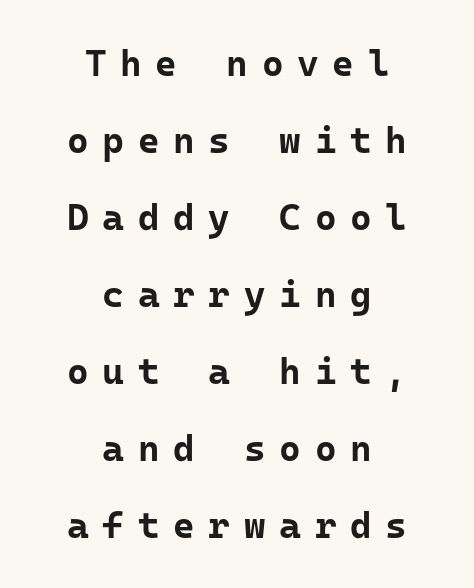
Q: Is the text bold? A: Yes.
Q: Is the text italic (slanted)? A: No, it is upright.
Q: Is the typeface a serif or a sans-serif typeface? A: Sans-serif.
Q: Is the text underlined? A: No.
Q: How is the paragraph aligned? A: Centered.
Q: Is the spacing between letters normal or unusually wide? A: Unusually wide.
Q: Is the spacing between lines tight, normal or loose? A: Loose.
Q: Width (condensed, normal, or wide)? A: Normal.
Q: Stroke contrast? A: Low.
Q: x-height? A: Medium.
